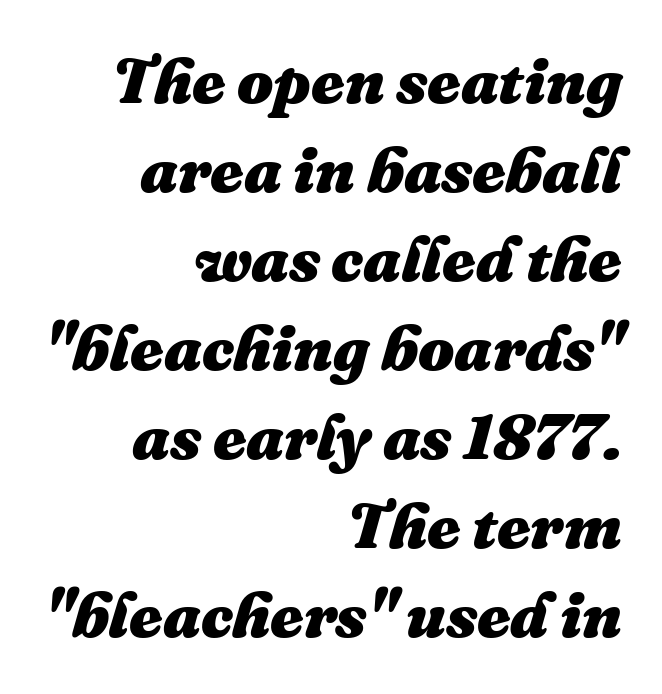
The image shows 64 px heavy type, italic (leaning right); set right-aligned, normal line spacing (1.39x), normal letter spacing, not underlined; medium stroke contrast and a medium x-height.
